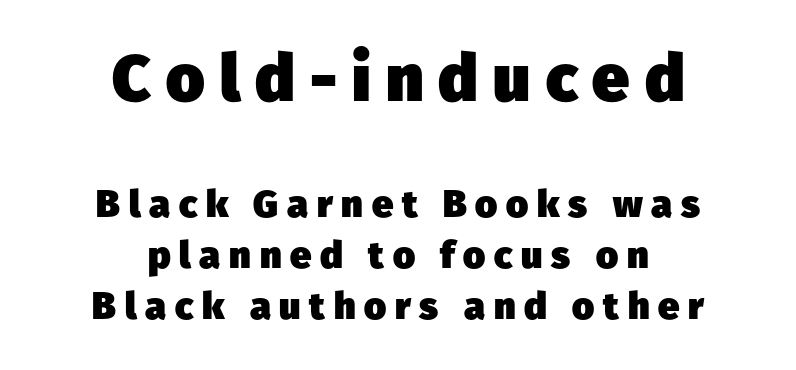
The image shows 66 px heavy sans-serif type; set centered, normal line spacing (1.35x), unusually wide letter spacing (+0.23 em), not underlined; the first (top) block is 1.74x larger; low stroke contrast and a medium x-height.
